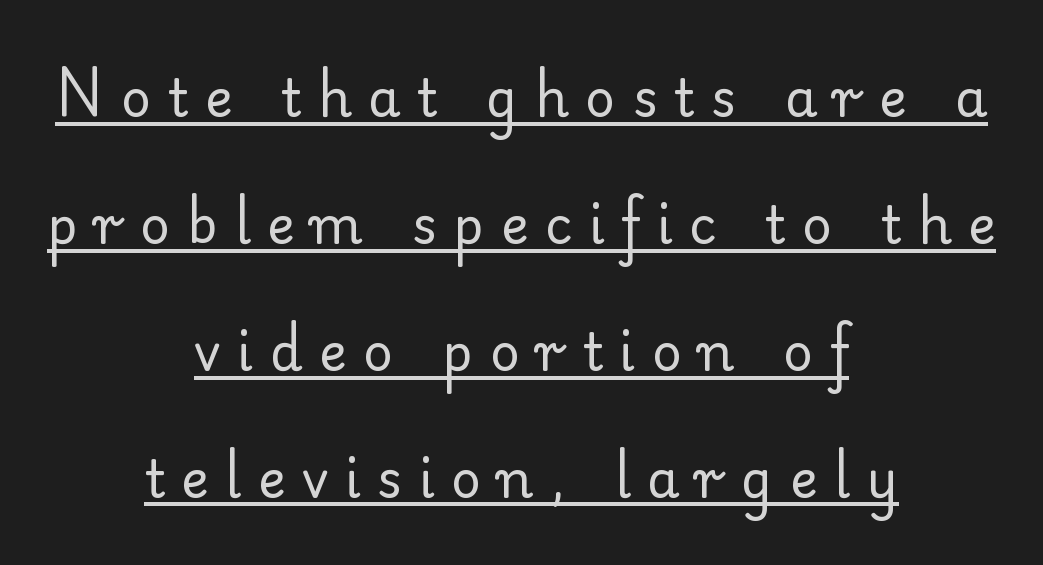
Summary of vertical rhythm: relaxed, with wide interline spacing. Each letter keeps its own natural width here, so spacing adapts to shape. Stems here are at most as thick as an everyday book face. The passage shown has open, widely tracked lettering throughout.
